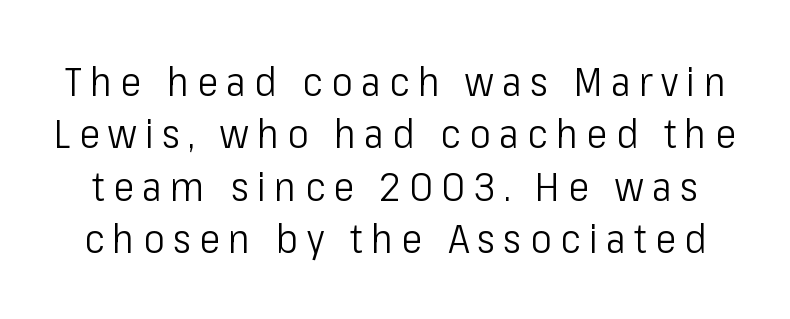
{"serif": "no", "italic": "no", "bold": "no", "weight": "light", "width": "condensed", "stroke_contrast": "low", "x_height": "medium", "monospaced": "no", "underline": "no", "line_spacing": "normal", "line_spacing_ratio": 1.31, "letter_spacing": "wide", "letter_spacing_em": 0.21, "glyph_px": 40}
